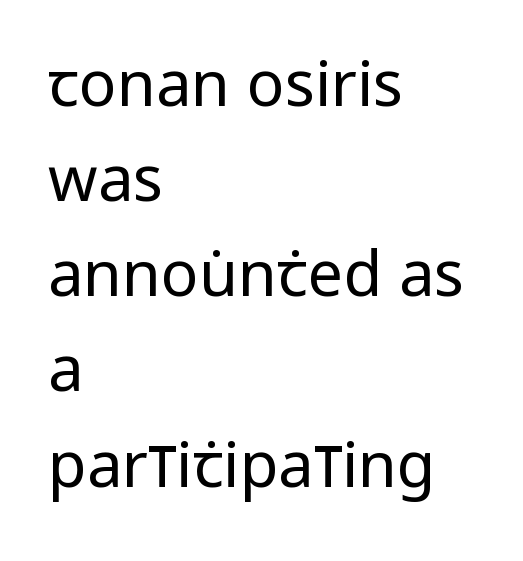
Q: Is the text bold? A: No.
Q: Is the text italic (slanted)? A: No, it is upright.
Q: Is the typeface a serif or a sans-serif typeface? A: Sans-serif.
Q: Is the text underlined? A: No.
Q: How is the paragraph aligned? A: Left-aligned.
Q: Is the spacing between letters normal or unusually wide? A: Normal.
Q: Is the spacing between lines tight, normal or loose? A: Normal.
Q: Width (condensed, normal, or wide)? A: Condensed.
Q: Stroke contrast? A: Low.
Q: x-height? A: Large.
Q: Monospaced? A: No.
